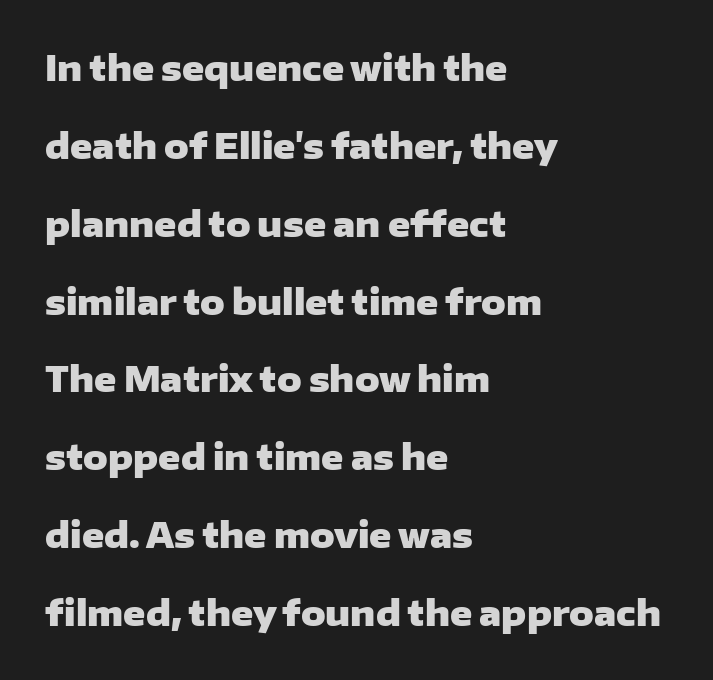
Q: Is the text bold? A: Yes.
Q: Is the text italic (slanted)? A: No, it is upright.
Q: Is the typeface a serif or a sans-serif typeface? A: Sans-serif.
Q: Is the text underlined? A: No.
Q: How is the paragraph aligned? A: Left-aligned.
Q: Is the spacing between letters normal or unusually wide? A: Normal.
Q: Is the spacing between lines tight, normal or loose? A: Loose.
Q: Width (condensed, normal, or wide)? A: Wide.
Q: Stroke contrast? A: Low.
Q: x-height? A: Medium.
Q: Monospaced? A: No.
